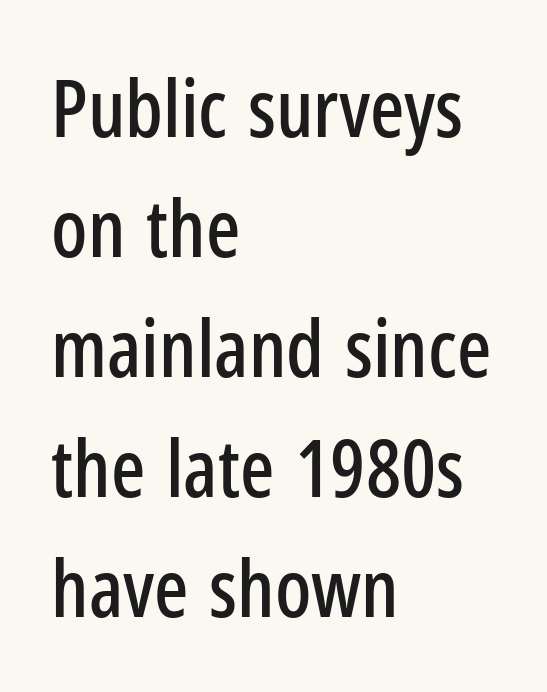
The image shows 80 px condensed sans-serif type, upright; set left-aligned, normal line spacing (1.5x), normal letter spacing, not underlined; low stroke contrast and a medium x-height.
